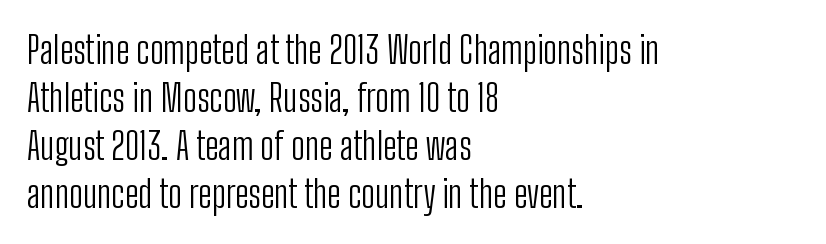
The image shows 37 px light, condensed sans-serif type, upright; set left-aligned, normal line spacing (1.3x), normal letter spacing, not underlined; low stroke contrast and a medium x-height.
